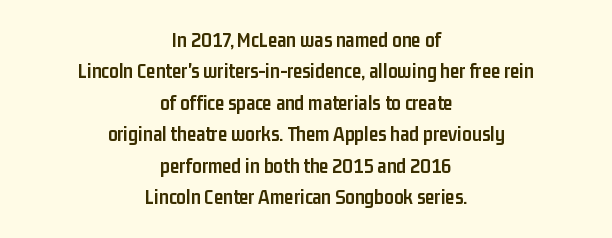
On the weight axis this lands at bold, roughly 700. The area under the type is left untouched. Whoever set this chose a conventional vertical rhythm. The typesetter chose a symmetrical, centered arrangement here. A typesetter would call this zero additional tracking. Italic: no, the glyphs are upright roman.
